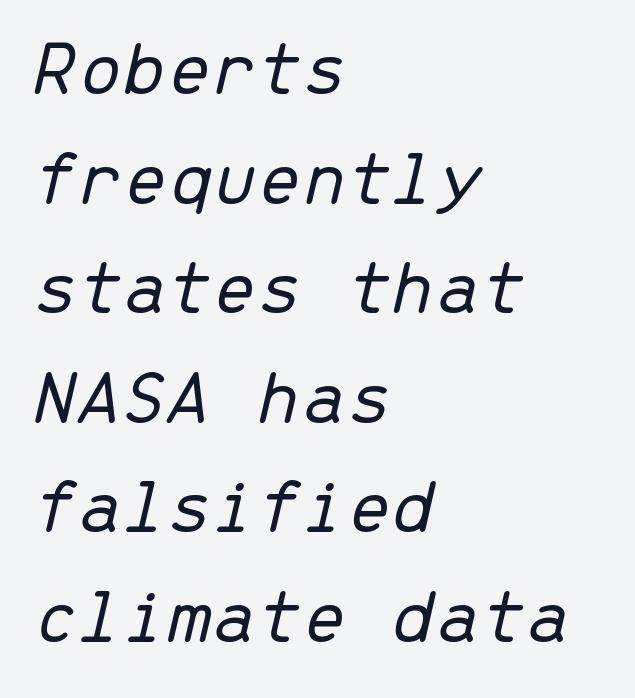
Q: Is the text bold? A: No.
Q: Is the text italic (slanted)? A: Yes, it leans right by about 13 degrees.
Q: Is the text underlined? A: No.
Q: How is the paragraph aligned? A: Left-aligned.
Q: Is the spacing between letters normal or unusually wide? A: Normal.
Q: Is the spacing between lines tight, normal or loose? A: Normal.
Q: Width (condensed, normal, or wide)? A: Normal.
Q: Stroke contrast? A: Low.
Q: x-height? A: Medium.
Q: Monospaced? A: Yes.
